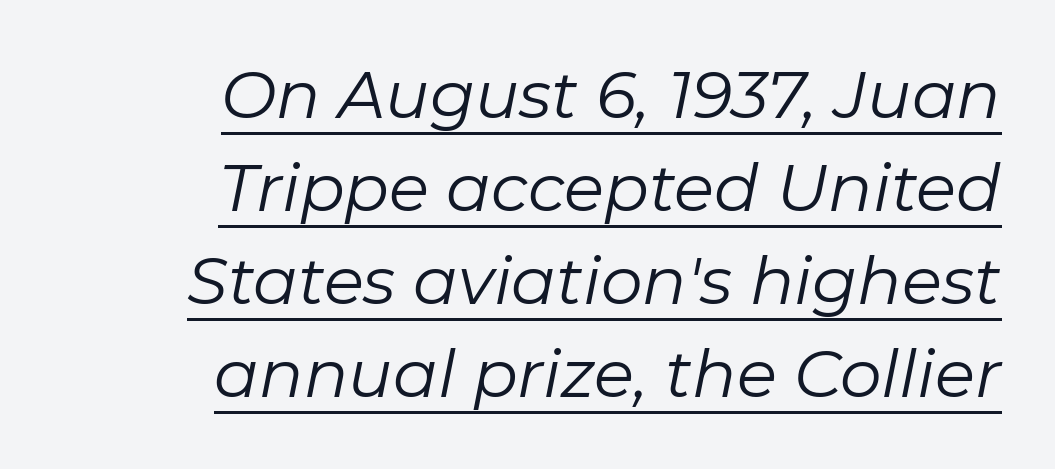
Q: Is the text bold? A: No.
Q: Is the text italic (slanted)? A: Yes, it leans right by about 11 degrees.
Q: Is the text underlined? A: Yes.
Q: How is the paragraph aligned? A: Right-aligned.
Q: Is the spacing between letters normal or unusually wide? A: Normal.
Q: Is the spacing between lines tight, normal or loose? A: Normal.
Q: Width (condensed, normal, or wide)? A: Normal.
Q: Stroke contrast? A: Low.
Q: x-height? A: Medium.
Q: Monospaced? A: No.
